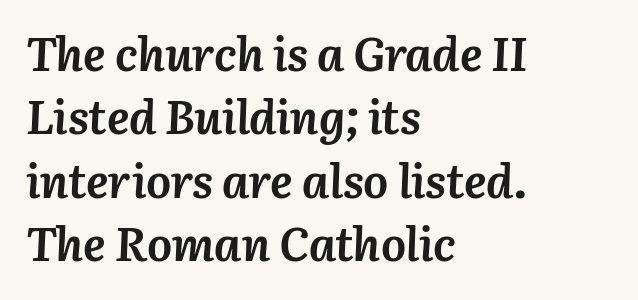
Would a proofreader flag this as italicized? Yes. A full-strength bold gives these letters their thick strokes. The passage is arranged the way most books set body copy — flush left. Here the designer chose a conventional face with non-uniform glyph widths. Unmarked baselines from the first word to the last. One glance says typical: line gaps are just what's usual.
